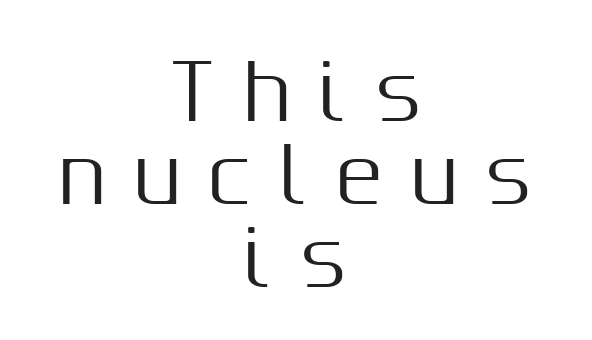
Q: Is the text italic (slanted)? A: No, it is upright.
Q: Is the typeface a serif or a sans-serif typeface? A: Sans-serif.
Q: Is the text underlined? A: No.
Q: How is the paragraph aligned? A: Centered.
Q: Is the spacing between letters normal or unusually wide? A: Unusually wide.
Q: Is the spacing between lines tight, normal or loose? A: Tight.
Q: Width (condensed, normal, or wide)? A: Normal.
Q: Stroke contrast? A: Medium.
Q: x-height? A: Medium.
Q: Monospaced? A: No.
